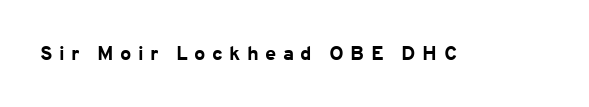
Q: Is the text bold? A: Yes.
Q: Is the text italic (slanted)? A: No, it is upright.
Q: Is the text underlined? A: No.
Q: Is the spacing between letters normal or unusually wide? A: Unusually wide.
